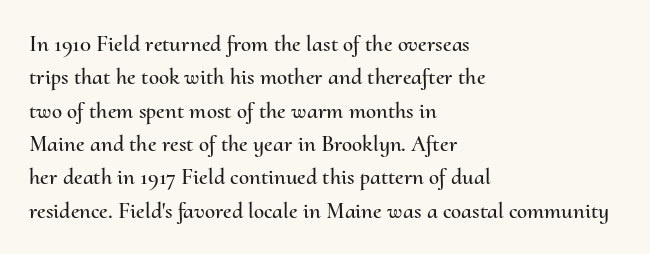
The image shows 23 px text type, upright; set left-aligned, normal line spacing (1.45x), normal letter spacing, not underlined.
